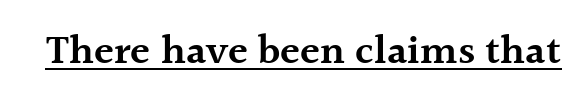
Students, note that the glyphs here touch the page at normal intervals. Beneath each row of characters lies a ruled line. This sample uses a serif face. Quick note: not italic, upright. Weight: semibold (demi). Character widths vary here, with narrow letters taking less room than wide ones.
